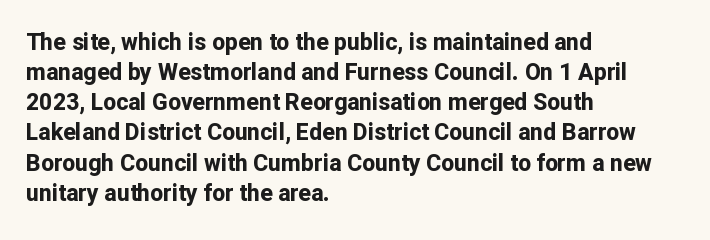
Does extra space separate the letters? No, they use regular spacing. The passage is arranged the way most books set body copy — flush left. Successive baselines arrive at the customary interval. Posture: upright roman. Is the type bold? Yes — the strokes are clearly thick and heavy.
